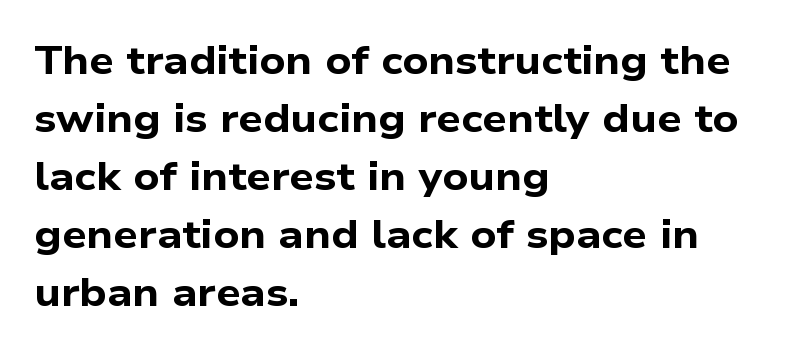
As a designer I'd log this as weight 700, bold. The face used here is rendered with its standard letterfit. A normal amount of white space separates one row of letters from the next. One-word summary of the alignment: left.
